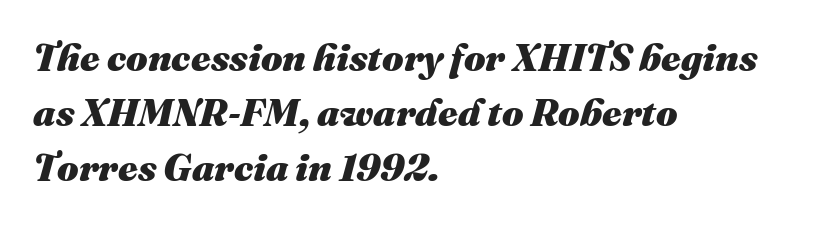
The image shows 38 px heavy type, italic (leaning right); set left-aligned, normal line spacing (1.45x), normal letter spacing, not underlined; medium stroke contrast and a medium x-height.
